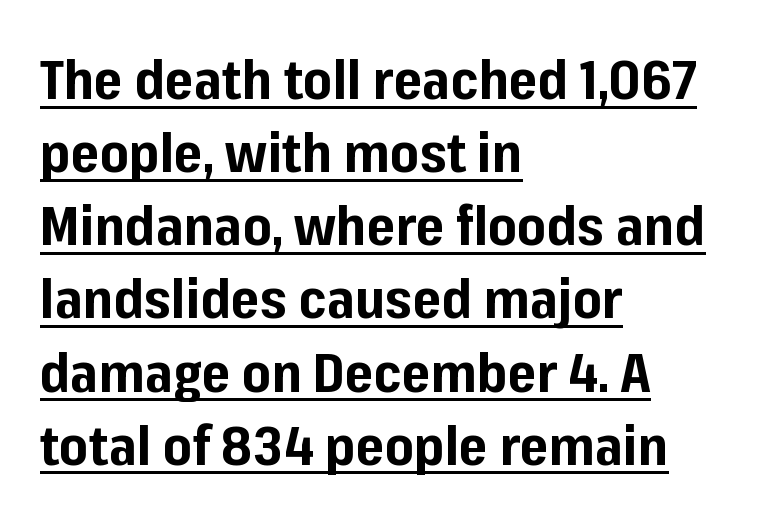
The image shows 55 px bold sans-serif type, upright; set left-aligned, normal line spacing (1.33x), normal letter spacing, underlined; low stroke contrast and a medium x-height.
